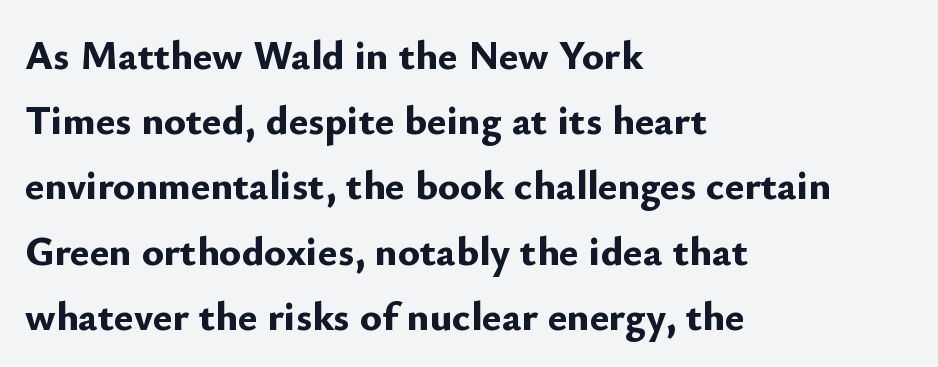
Q: Is the text bold? A: Yes.
Q: Is the text italic (slanted)? A: No, it is upright.
Q: Is the typeface a serif or a sans-serif typeface? A: Sans-serif.
Q: Is the text underlined? A: No.
Q: How is the paragraph aligned? A: Left-aligned.
Q: Is the spacing between letters normal or unusually wide? A: Normal.
Q: Is the spacing between lines tight, normal or loose? A: Normal.
Q: Width (condensed, normal, or wide)? A: Normal.
Q: Stroke contrast? A: Low.
Q: x-height? A: Small.
Q: Monospaced? A: No.
